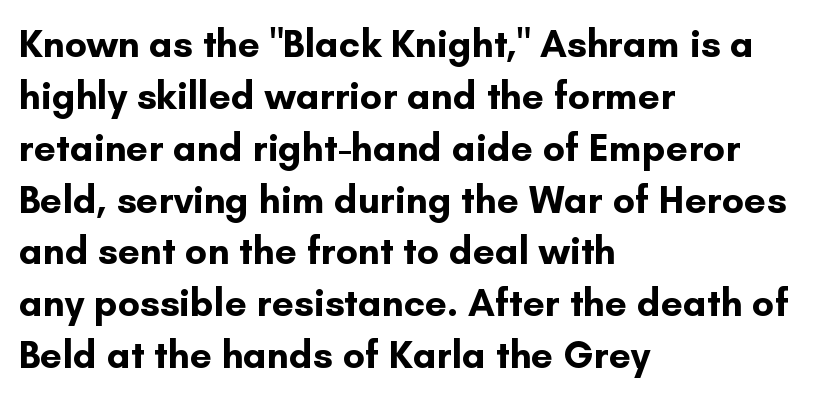
Q: Is the text bold? A: Yes.
Q: Is the text italic (slanted)? A: No, it is upright.
Q: Is the typeface a serif or a sans-serif typeface? A: Sans-serif.
Q: Is the text underlined? A: No.
Q: How is the paragraph aligned? A: Left-aligned.
Q: Is the spacing between letters normal or unusually wide? A: Normal.
Q: Is the spacing between lines tight, normal or loose? A: Normal.
Q: Width (condensed, normal, or wide)? A: Normal.
Q: Stroke contrast? A: Low.
Q: x-height? A: Small.
Q: Monospaced? A: No.
